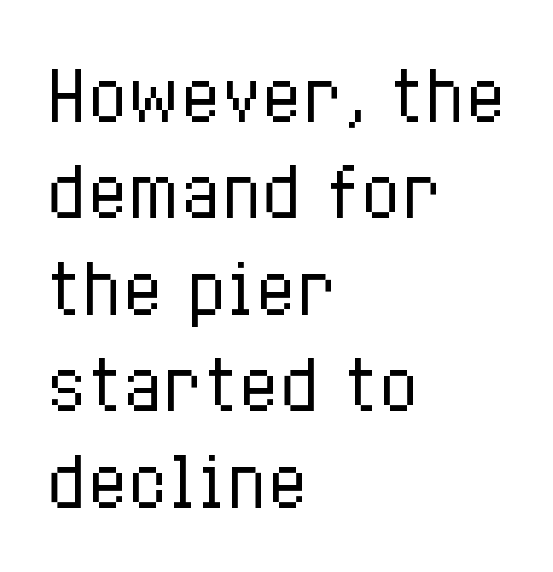
The image shows 67 px regular-weight, condensed type, upright; set left-aligned, normal line spacing (1.44x), normal letter spacing, not underlined; low stroke contrast and a medium x-height.
